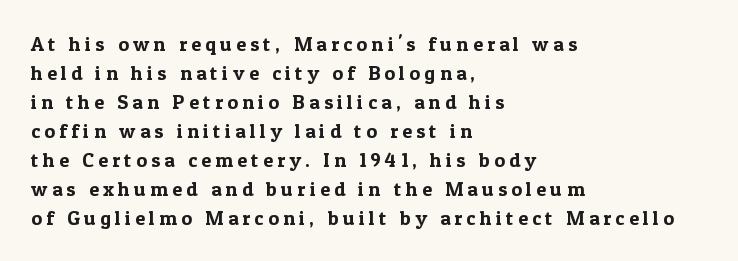
{"italic": "no", "underline": "no", "align": "left", "line_spacing": "normal", "line_spacing_ratio": 1.45, "letter_spacing": "wide", "letter_spacing_em": 0.22, "glyph_px": 20}
